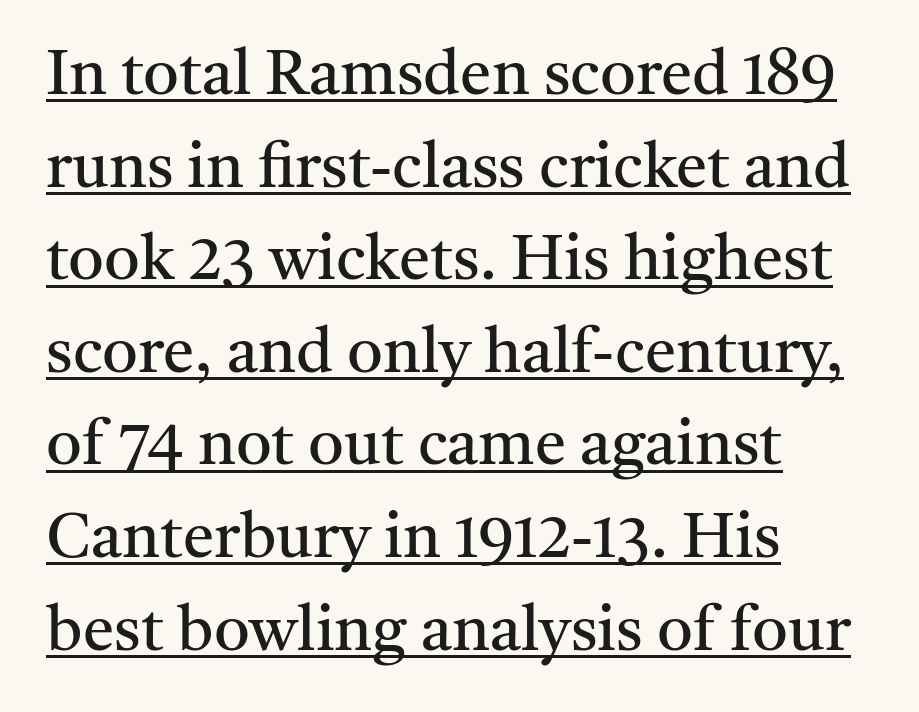
The image shows 63 px regular-weight serif type, upright; set left-aligned, normal line spacing (1.47x), normal letter spacing, underlined; medium stroke contrast and a medium x-height.
